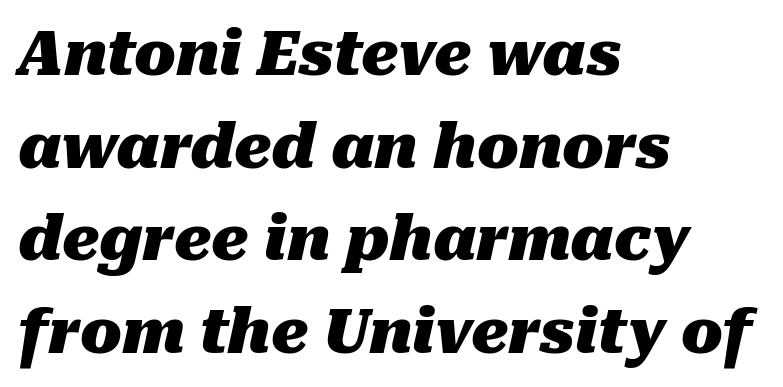
Q: Is the text bold? A: Yes.
Q: Is the text italic (slanted)? A: Yes, it leans right by about 10 degrees.
Q: Is the text underlined? A: No.
Q: How is the paragraph aligned? A: Left-aligned.
Q: Is the spacing between letters normal or unusually wide? A: Normal.
Q: Is the spacing between lines tight, normal or loose? A: Normal.
Q: Width (condensed, normal, or wide)? A: Normal.
Q: Stroke contrast? A: Medium.
Q: x-height? A: Medium.
Q: Monospaced? A: No.
